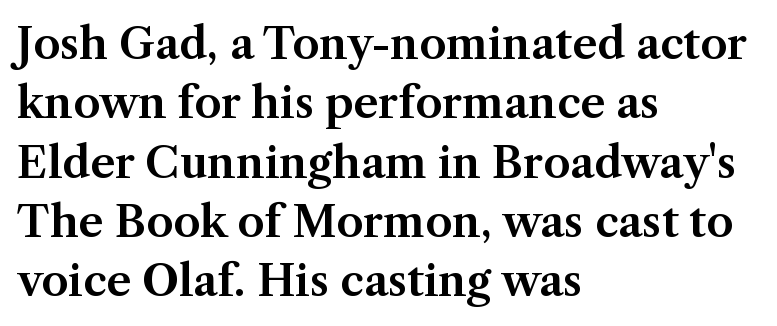
The image shows 43 px serif type, upright; set left-aligned, normal line spacing (1.38x), normal letter spacing, not underlined; medium stroke contrast and a medium x-height.
